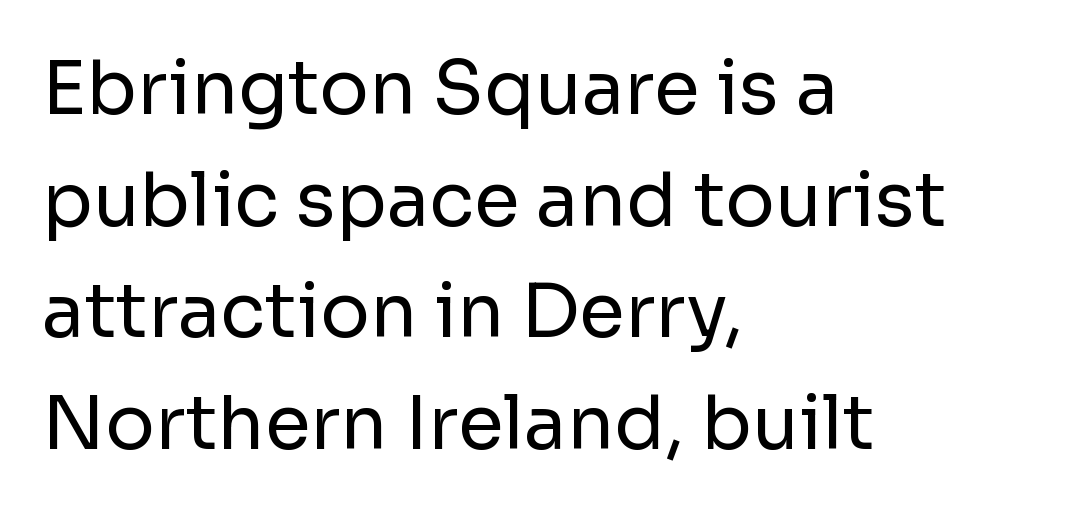
The image shows 74 px regular-weight sans-serif type, upright; set left-aligned, normal line spacing (1.51x), normal letter spacing, not underlined; low stroke contrast and a medium x-height.
